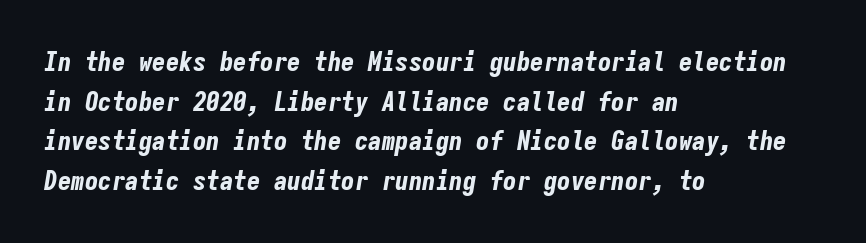
Nobody drew a line under any word here. This is heavy type, rendered in bold. Caption: multi-line text, flush left, ragged right. Whoever set this chose a conventional vertical rhythm. Is the type slanted? Yes — the strokes lean at a clear angle.
